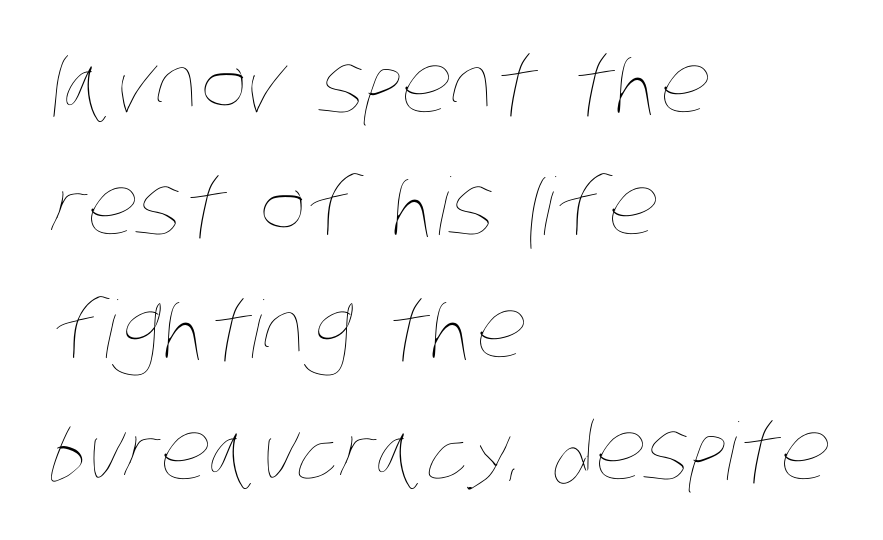
Clear beneath every line of the passage. In CSS terms this would be text-align: left. This sample has the flowing, uneven cadence of proportional lettering. No extra ink here — the face is not bold.
